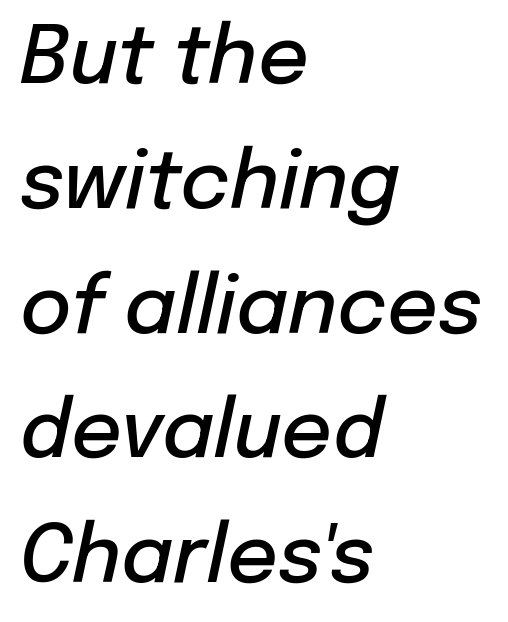
A fair bit of extra ink — the face is semibold, not bold. Spacing between characters is what you'd get straight out of the box. Italic: yes, the glyphs are oblique. Quick note: underline off. Layout note: lines flush left. Normally led — the rows are evenly, conventionally spaced.
